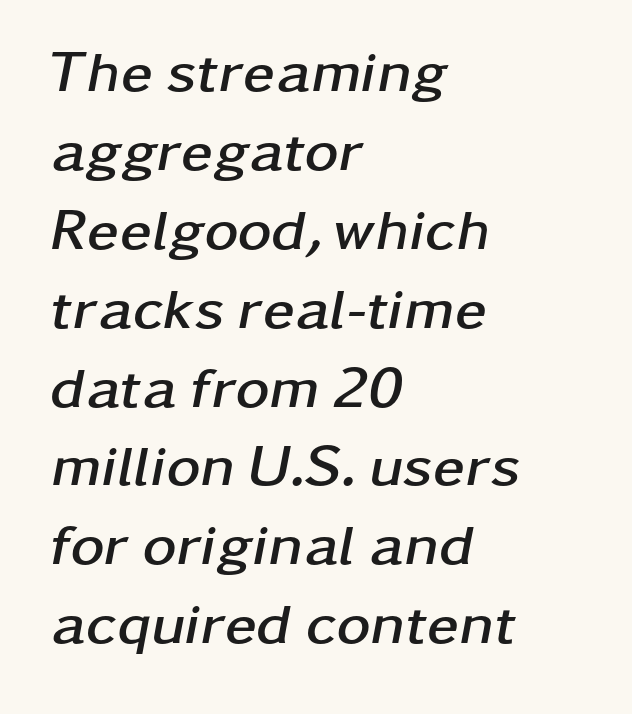
The image shows 58 px semibold, wide type, italic (leaning right); set left-aligned, normal line spacing (1.36x), normal letter spacing, not underlined; low stroke contrast and a medium x-height.
